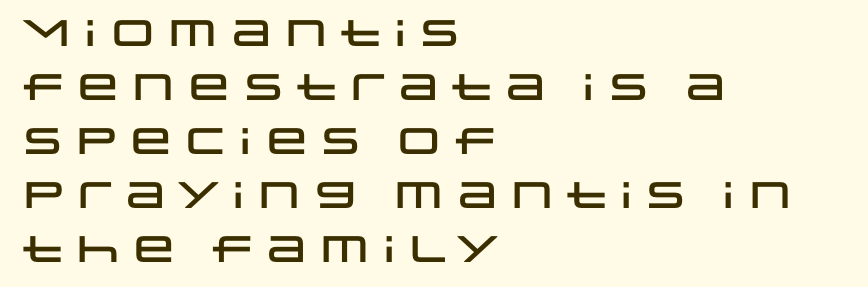
Honestly, the letter spacing is just normal — you wouldn't notice it. The specimen omits any rule beneath the text block's lines. A typesetter would mark this as roman, not italic. Character widths vary here, with narrow letters taking less room than wide ones. Interline gaps are of average width in this sample.
